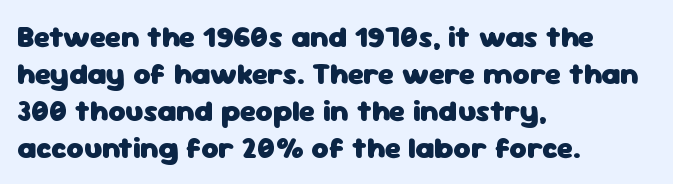
{"serif": "no", "italic": "no", "bold": "yes", "weight": "heavy", "width": "normal", "stroke_contrast": "low", "x_height": "medium", "monospaced": "no", "underline": "no", "align": "left", "line_spacing_ratio": 1.23, "letter_spacing": "normal", "letter_spacing_em": 0.0, "glyph_px": 30}
